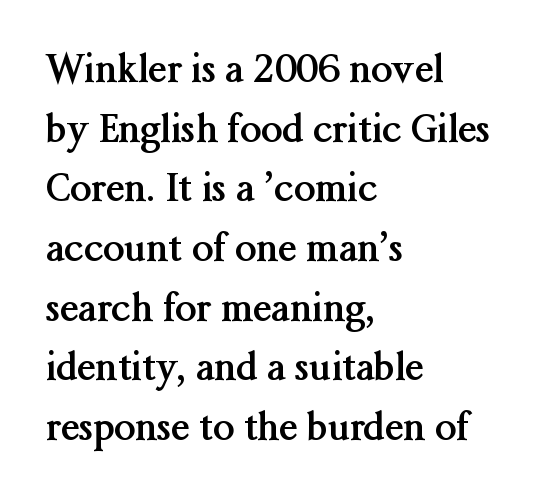
Q: Is the text bold? A: Yes.
Q: Is the text italic (slanted)? A: No, it is upright.
Q: Is the typeface a serif or a sans-serif typeface? A: Serif.
Q: Is the text underlined? A: No.
Q: How is the paragraph aligned? A: Left-aligned.
Q: Is the spacing between letters normal or unusually wide? A: Normal.
Q: Is the spacing between lines tight, normal or loose? A: Normal.
Q: Width (condensed, normal, or wide)? A: Normal.
Q: Stroke contrast? A: Medium.
Q: x-height? A: Medium.
Q: Monospaced? A: No.
